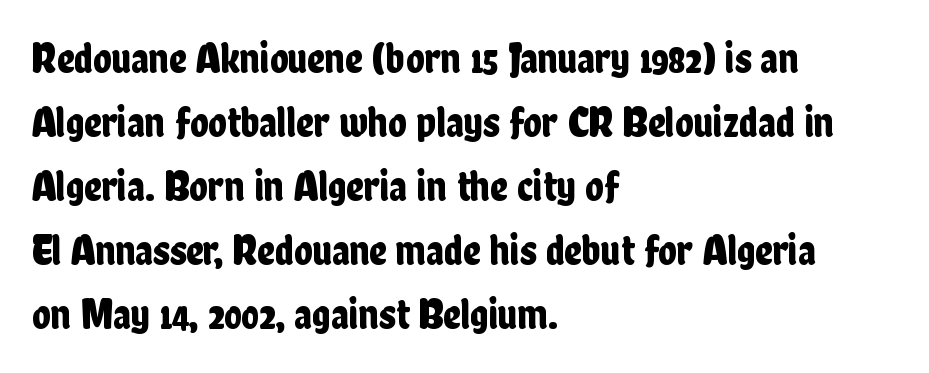
{"serif": "no", "italic": "no", "width": "condensed", "stroke_contrast": "low", "x_height": "medium", "monospaced": "no", "underline": "no", "align": "left", "line_spacing": "normal", "line_spacing_ratio": 1.49, "letter_spacing": "normal", "letter_spacing_em": 0.0, "glyph_px": 43}
